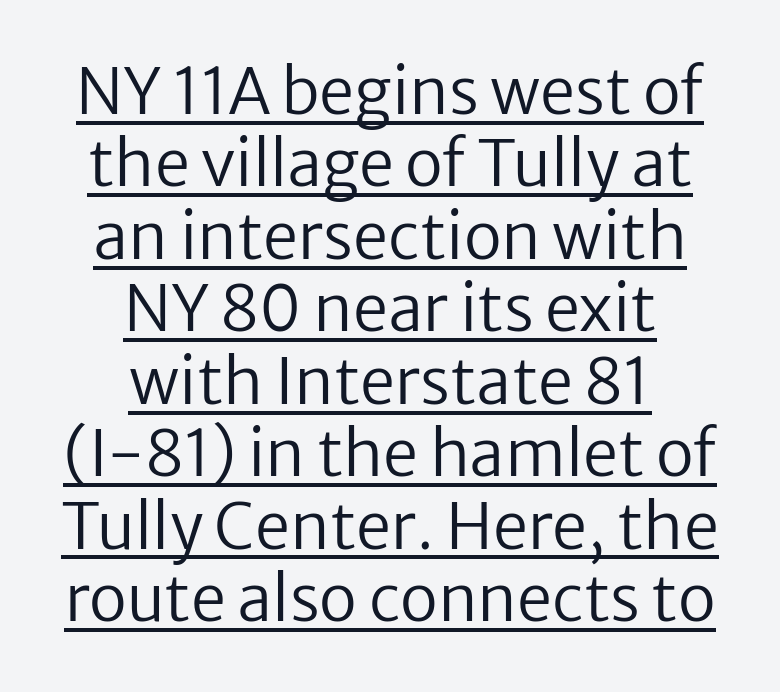
Q: Is the text bold? A: No.
Q: Is the text italic (slanted)? A: No, it is upright.
Q: Is the typeface a serif or a sans-serif typeface? A: Sans-serif.
Q: Is the text underlined? A: Yes.
Q: How is the paragraph aligned? A: Centered.
Q: Is the spacing between letters normal or unusually wide? A: Normal.
Q: Is the spacing between lines tight, normal or loose? A: Tight.
Q: Width (condensed, normal, or wide)? A: Normal.
Q: Stroke contrast? A: Low.
Q: x-height? A: Medium.
Q: Monospaced? A: No.
